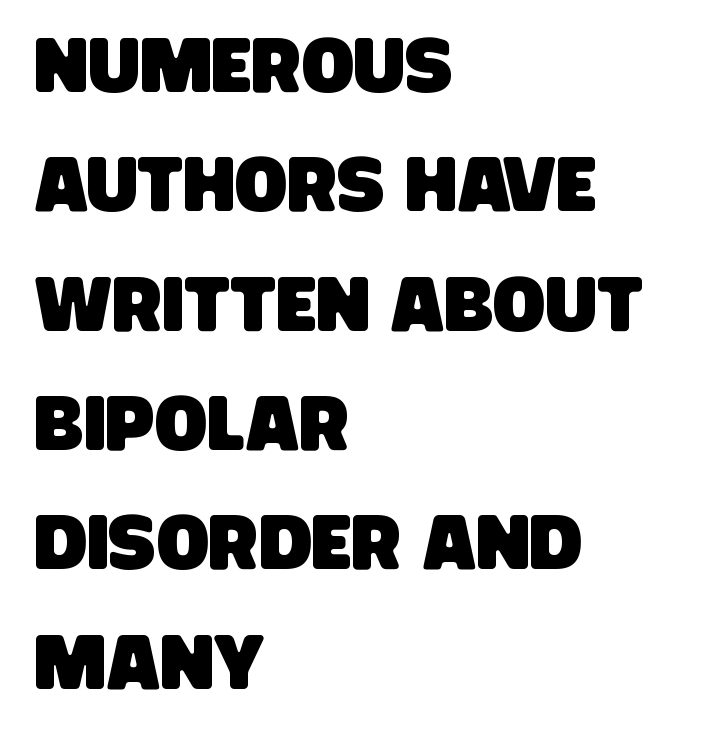
The image shows 77 px condensed sans-serif type; set left-aligned, normal line spacing (1.55x), normal letter spacing, not underlined; low stroke contrast and a large x-height.
